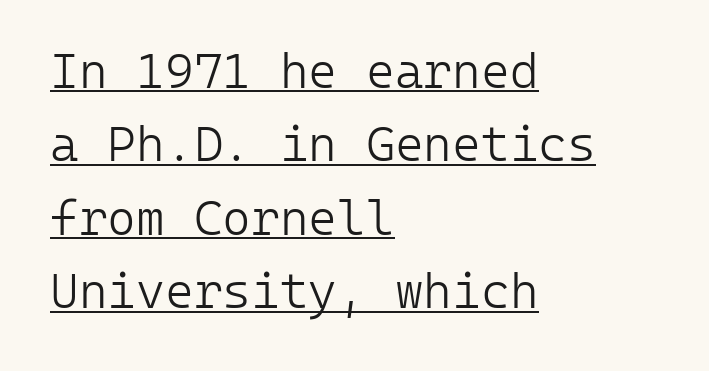
Each letter's strokes conclude bluntly, with no projecting serifs. No extra ink here — the face is not bold. A rule runs beneath these lines of type. Casual observation: everything's shoved over to the left. This sample has the even, mechanical cadence of fixed-width lettering.
